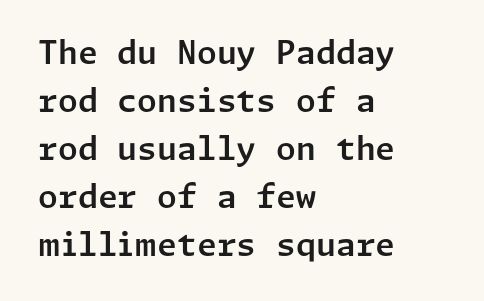
Q: Is the text italic (slanted)? A: No, it is upright.
Q: Is the typeface a serif or a sans-serif typeface? A: Sans-serif.
Q: Is the text underlined? A: No.
Q: How is the paragraph aligned? A: Left-aligned.
Q: Is the spacing between letters normal or unusually wide? A: Normal.
Q: Is the spacing between lines tight, normal or loose? A: Normal.
Q: Width (condensed, normal, or wide)? A: Normal.
Q: Stroke contrast? A: Low.
Q: x-height? A: Medium.
